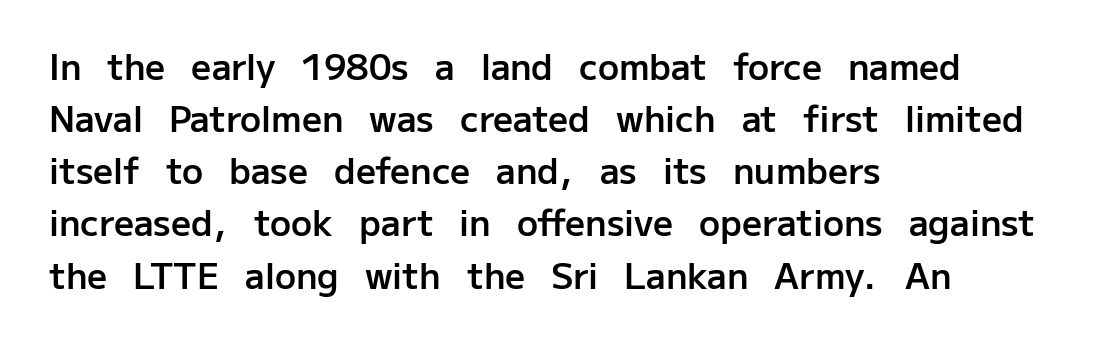
Firm but not heavy-handed strokes: this text is semibold. The font's upright variant was chosen for this text. These lines are rendered in a variable-pitch font. Each line starts at the same left margin while the right side varies. Regarding leading, the lines here are spaced in the standard way. The characters display no serif detailing; their extremities are plain.
